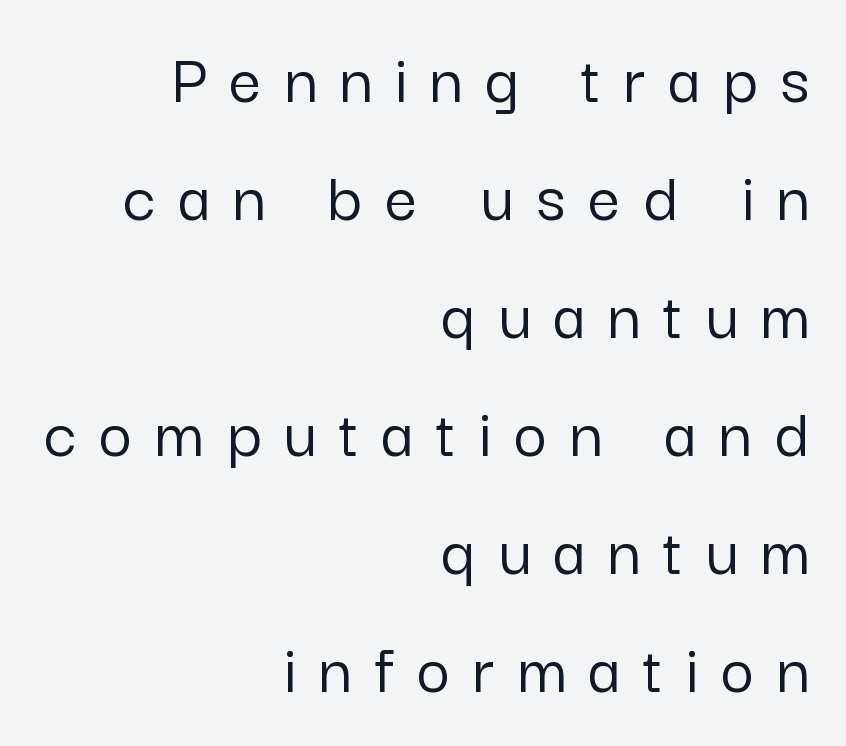
The image shows 72 px sans-serif type, upright; set right-aligned, normal line spacing (1.64x), unusually wide letter spacing (+0.32 em), not underlined; low stroke contrast and a medium x-height.
